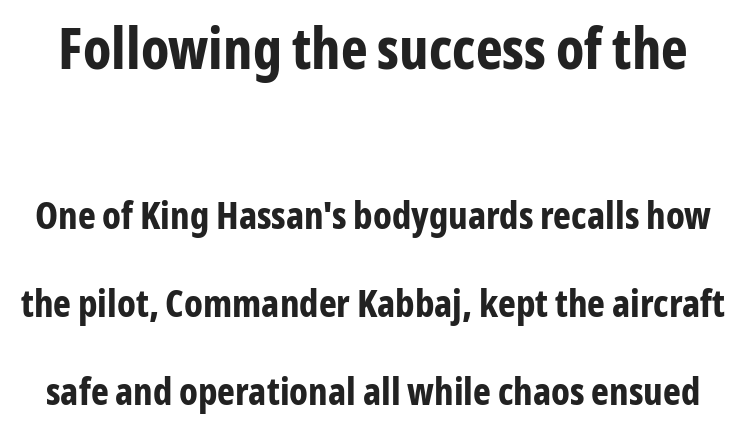
The block sitting higher on the canvas is the one with enlarged characters. The glyphs are unaccompanied by any horizontal stroke below them. Is there any slant? The stems are plumb. Font category for this specimen: sans-serif.
